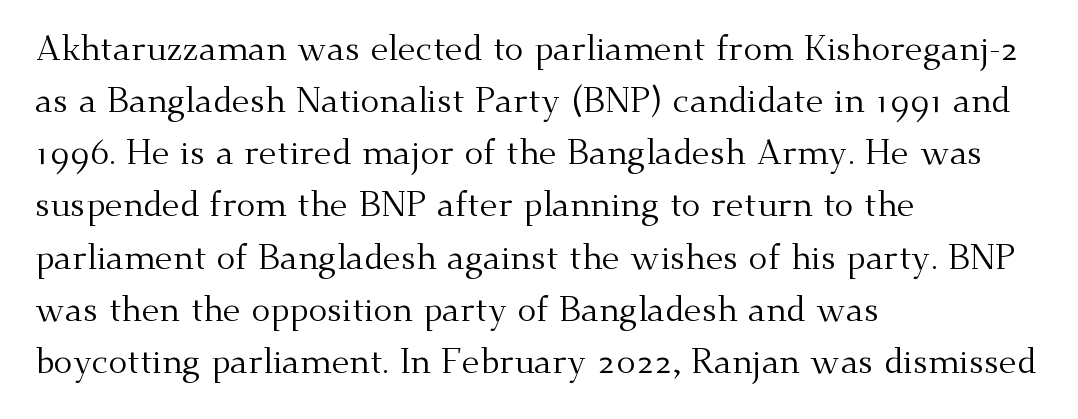
Think of a printed novel: that variable character pitch is what you see here. The lines sit at an ordinary, default distance from one another. Where is the straight margin? On the left. Ordinary non-slanted type is in use.
